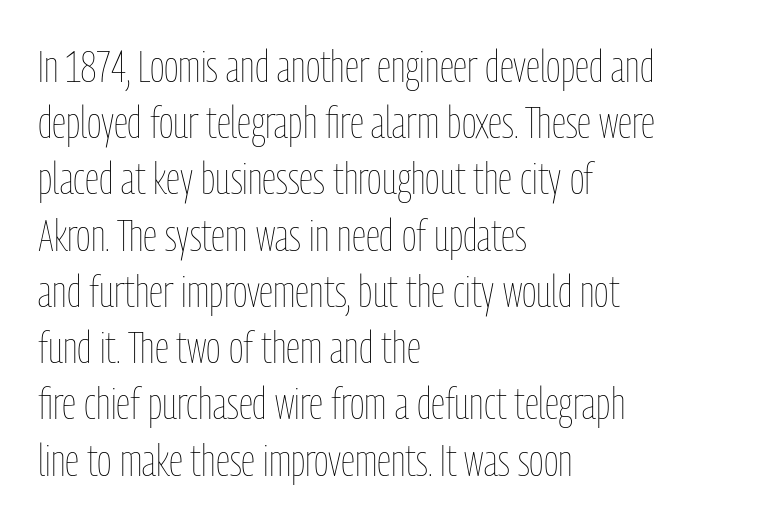
Q: Is the text bold? A: No.
Q: Is the text italic (slanted)? A: No, it is upright.
Q: Is the text underlined? A: No.
Q: How is the paragraph aligned? A: Left-aligned.
Q: Is the spacing between letters normal or unusually wide? A: Normal.
Q: Is the spacing between lines tight, normal or loose? A: Normal.
Q: Width (condensed, normal, or wide)? A: Condensed.
Q: Stroke contrast? A: Low.
Q: x-height? A: Medium.
Q: Monospaced? A: No.
